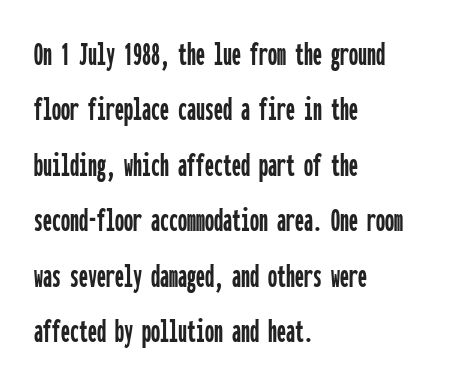
Summary of vertical rhythm: regular, with standard interline spacing. You could count columns in this text — the font is strictly monospaced. Any mark beneath the type? The region is blank. A classic flush-left, rag-right setting is used for this passage. Ascenders rise straight up at ninety degrees. Is this a sans? Yes — the strokes have no serifs.
